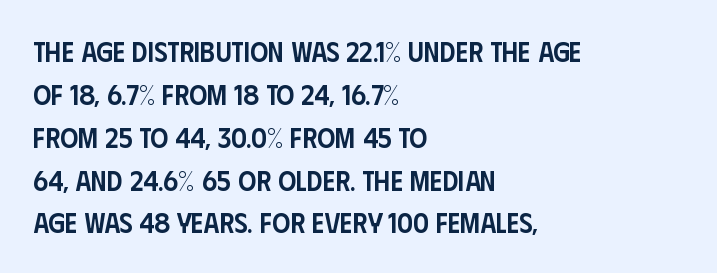
The image shows 28 px semibold, condensed sans-serif type, upright; set left-aligned, normal line spacing (1.53x), normal letter spacing, not underlined; low stroke contrast and a large x-height.
